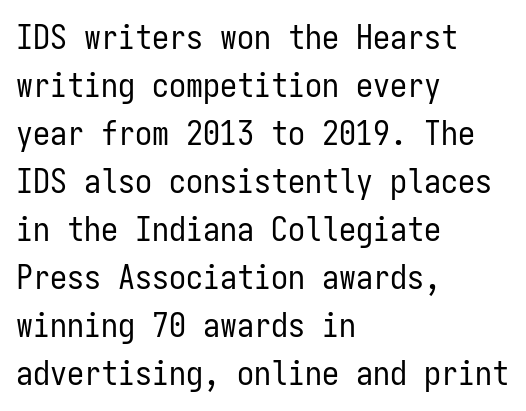
Is the type heavy? It reads as light-to-regular instead. Grotesque or geometric, the face here clearly has no serifs. A clean baseline with only descenders dipping below it. The lettering holds an erect, upright posture throughout. The passage shown is typed in a monospace face where columns stay perfectly aligned.
